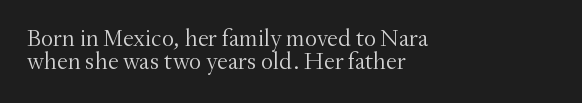
Q: Is the text bold? A: No.
Q: Is the text italic (slanted)? A: No, it is upright.
Q: Is the text underlined? A: No.
Q: How is the paragraph aligned? A: Left-aligned.
Q: Is the spacing between letters normal or unusually wide? A: Normal.
Q: Is the spacing between lines tight, normal or loose? A: Tight.
